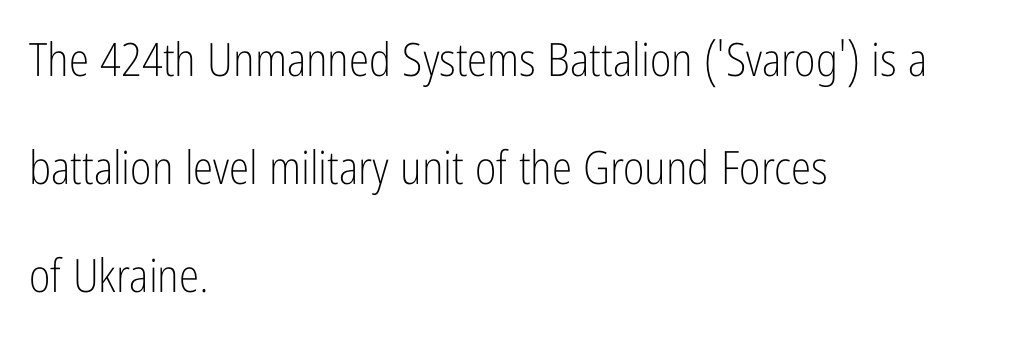
The image shows 46 px light, condensed sans-serif type, upright; set left-aligned, loose line spacing (2.35x), normal letter spacing, not underlined; low stroke contrast and a medium x-height.
